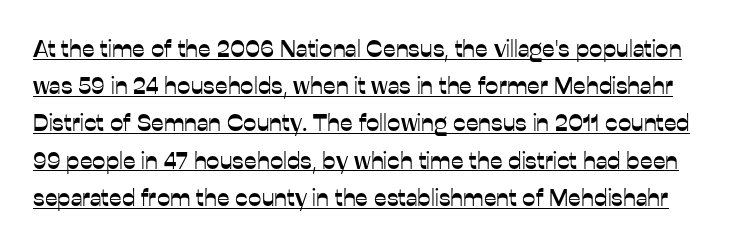
Q: Is the text italic (slanted)? A: No, it is upright.
Q: Is the text underlined? A: Yes.
Q: Is the spacing between letters normal or unusually wide? A: Normal.
Q: Is the spacing between lines tight, normal or loose? A: Normal.
